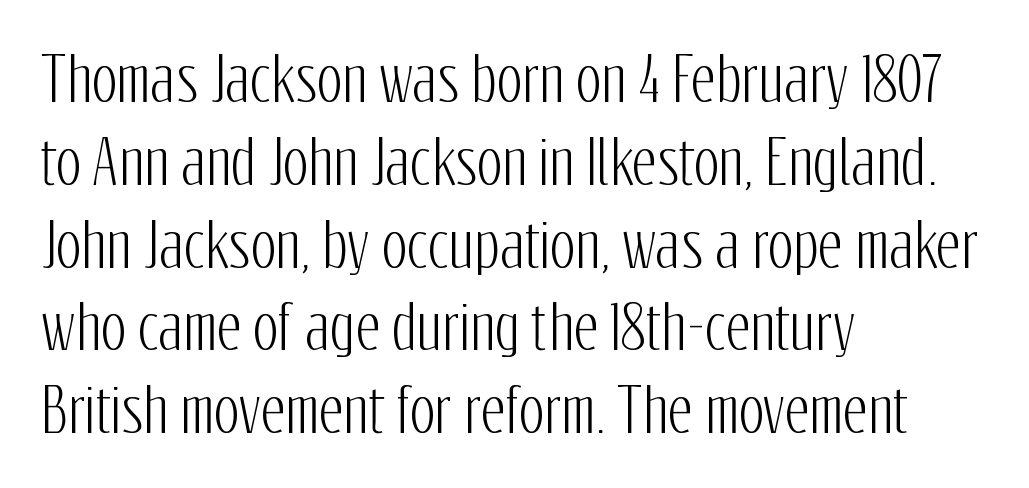
{"serif": "no", "italic": "no", "width": "condensed", "stroke_contrast": "low", "x_height": "medium", "monospaced": "no", "underline": "no", "align": "left", "line_spacing": "normal", "line_spacing_ratio": 1.38, "letter_spacing": "normal", "letter_spacing_em": 0.0, "glyph_px": 60}
